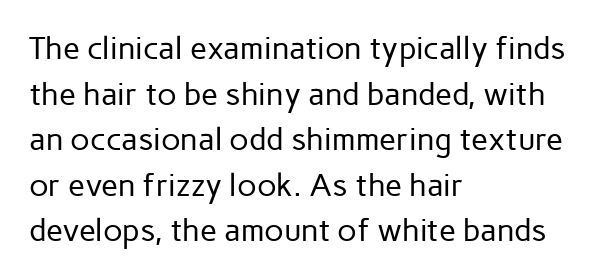
Q: Is the text bold? A: No.
Q: Is the text italic (slanted)? A: No, it is upright.
Q: Is the typeface a serif or a sans-serif typeface? A: Sans-serif.
Q: Is the text underlined? A: No.
Q: How is the paragraph aligned? A: Left-aligned.
Q: Is the spacing between letters normal or unusually wide? A: Normal.
Q: Is the spacing between lines tight, normal or loose? A: Normal.
Q: Width (condensed, normal, or wide)? A: Normal.
Q: Stroke contrast? A: Low.
Q: x-height? A: Medium.
Q: Monospaced? A: No.
